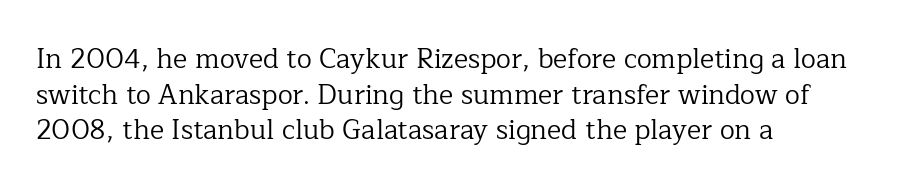
{"italic": "no", "bold": "no", "underline": "no", "align": "left", "line_spacing": "normal", "line_spacing_ratio": 1.32, "letter_spacing": "normal", "letter_spacing_em": 0.0, "glyph_px": 27}
